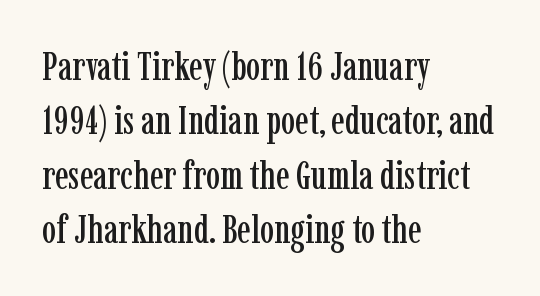
Q: Is the text italic (slanted)? A: No, it is upright.
Q: Is the typeface a serif or a sans-serif typeface? A: Serif.
Q: Is the text underlined? A: No.
Q: How is the paragraph aligned? A: Left-aligned.
Q: Is the spacing between letters normal or unusually wide? A: Normal.
Q: Is the spacing between lines tight, normal or loose? A: Normal.
Q: Width (condensed, normal, or wide)? A: Condensed.
Q: Stroke contrast? A: Low.
Q: x-height? A: Medium.
Q: Monospaced? A: No.
